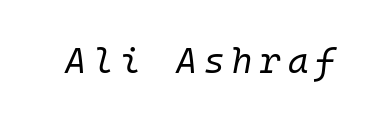
The image shows 35 px regular-weight type, italic (leaning right), monospaced; set unusually wide letter spacing (+0.21 em), not underlined; low stroke contrast and a medium x-height.
